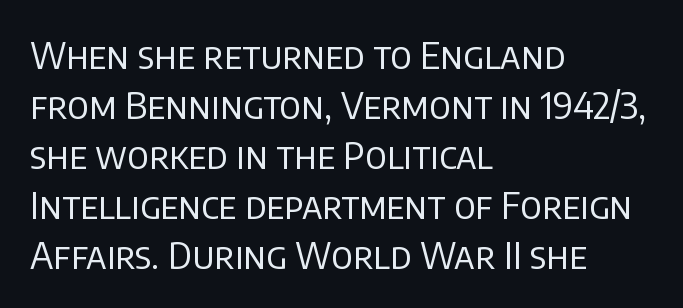
The image shows 37 px regular-weight sans-serif type, upright; set left-aligned, normal line spacing (1.35x), normal letter spacing, not underlined; low stroke contrast and a large x-height.
